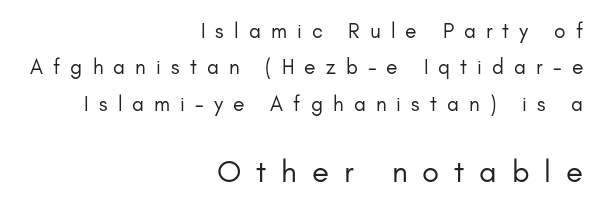
The image shows 31 px regular-weight sans-serif type, upright; set right-aligned, line spacing 1.73x, unusually wide letter spacing (+0.48 em), not underlined; the second (bottom) block is 1.48x larger; low stroke contrast and a small x-height.
